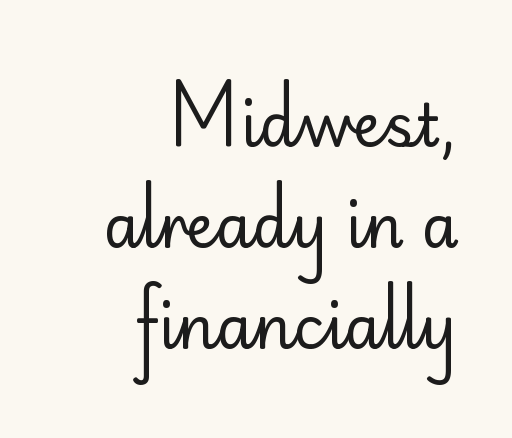
Proportional: the letters do not fall into vertical columns. Quick note: not italic, upright. Each line ends at the same right margin while the left side varies. The typeface has the unassuming heft of standard copy or less. Underlining? Definitely not there.
